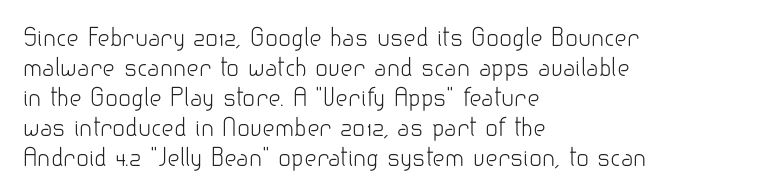
Q: Is the text bold? A: No.
Q: Is the text italic (slanted)? A: No, it is upright.
Q: Is the text underlined? A: No.
Q: How is the paragraph aligned? A: Left-aligned.
Q: Is the spacing between letters normal or unusually wide? A: Normal.
Q: Is the spacing between lines tight, normal or loose? A: Normal.
